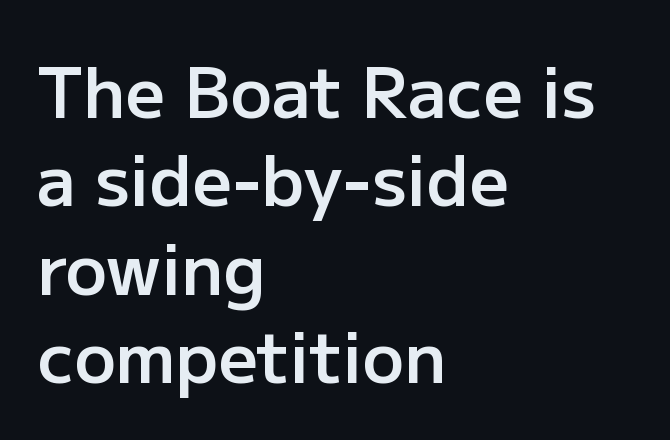
Q: Is the text bold? A: Semi-bold.
Q: Is the text italic (slanted)? A: No, it is upright.
Q: Is the typeface a serif or a sans-serif typeface? A: Sans-serif.
Q: Is the text underlined? A: No.
Q: How is the paragraph aligned? A: Left-aligned.
Q: Is the spacing between letters normal or unusually wide? A: Normal.
Q: Is the spacing between lines tight, normal or loose? A: Normal.
Q: Width (condensed, normal, or wide)? A: Normal.
Q: Stroke contrast? A: Low.
Q: x-height? A: Medium.
Q: Monospaced? A: No.
